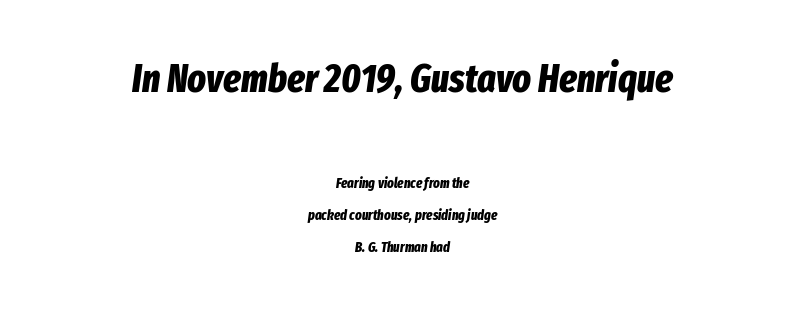
The text block is weighted toward neither margin, spreading evenly from the middle. The rendering shrinks the type as you move from the upper chunk to the lower. Do the characters align in a grid? No, the font is proportional. Weight check: bold — yes, fully. The specimen omits any rule beneath the text block's lines. Honestly, the rows look like they've been pulled way apart.
